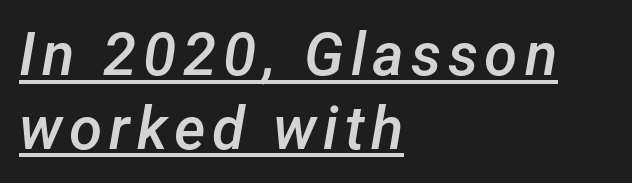
The image shows 60 px semibold type, italic (leaning right); set left-aligned, line spacing 1.23x, underlined; low stroke contrast and a medium x-height.
